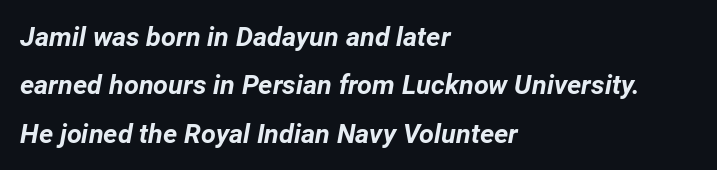
The face used here is rendered with its standard letterfit. Each row of text sits above clean, open space. This sample is left-justified, so line endings fall wherever the words run out. Its strokes are broad and dark, the hallmark of bold type.
